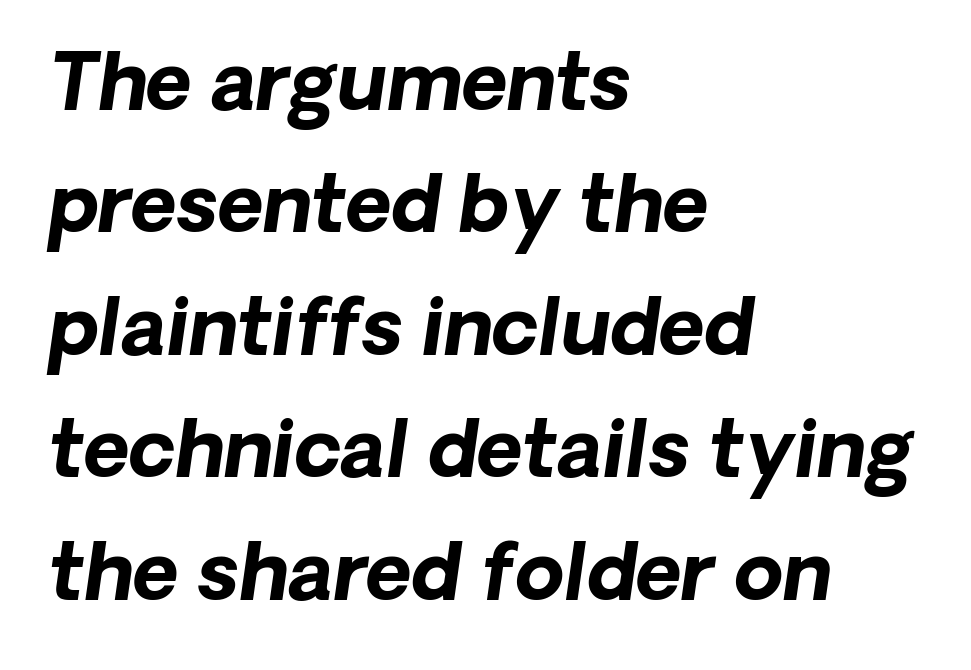
Letter spacing: default. Grotesque or geometric, the face here clearly has no serifs. The rendering uses a moderate line-height, typical for paragraphs. Casual observation: everything's shoved over to the left. Only glyphs here, with clear space below each row. Caption: bold face, heavy strokes.
